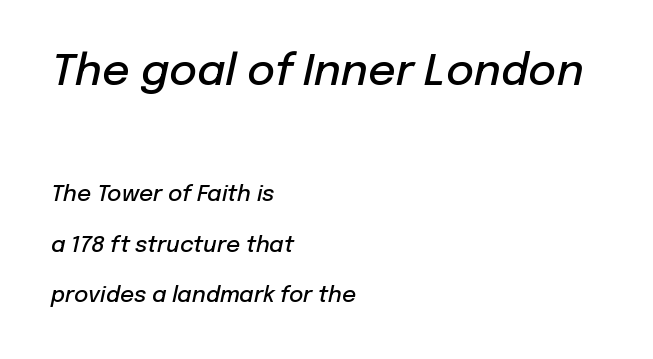
Q: Is the text bold? A: Semi-bold.
Q: Is the text italic (slanted)? A: Yes, it leans right by about 12 degrees.
Q: Is the text underlined? A: No.
Q: How is the paragraph aligned? A: Left-aligned.
Q: Is the spacing between letters normal or unusually wide? A: Normal.
Q: Is the spacing between lines tight, normal or loose? A: Loose.
Q: Which block of text is set in a larger size, the first (top) or the second (bottom)? A: The first (top) one.
Q: Width (condensed, normal, or wide)? A: Normal.
Q: Stroke contrast? A: Low.
Q: x-height? A: Medium.
Q: Monospaced? A: No.
